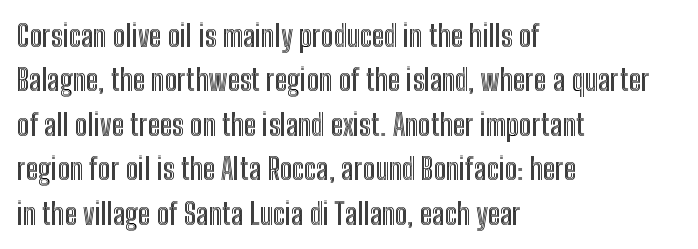
The letters advance in unequal steps, a hallmark of proportional type. The specimen reads as upright at a glance. Whoever set this chose a conventional vertical rhythm. A clean baseline with only descenders dipping below it. There is no visible air inserted between adjacent glyphs. The text block is weighted toward the left margin, trailing off unevenly rightward.
